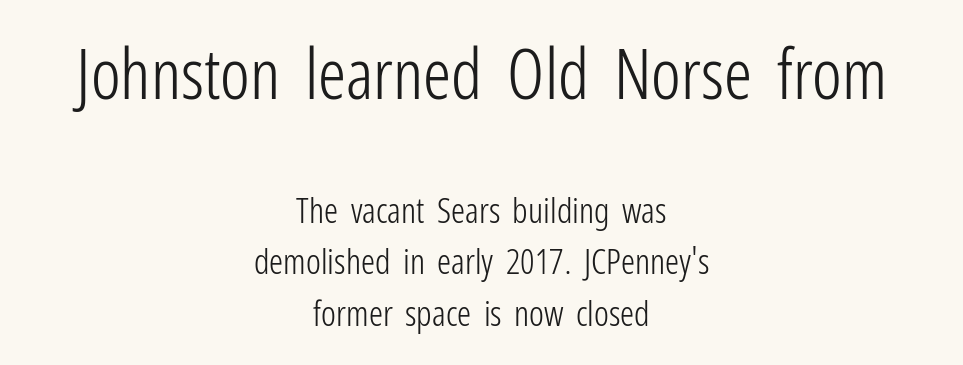
Q: Is the text bold? A: No.
Q: Is the text italic (slanted)? A: No, it is upright.
Q: Is the typeface a serif or a sans-serif typeface? A: Sans-serif.
Q: Is the text underlined? A: No.
Q: How is the paragraph aligned? A: Centered.
Q: Is the spacing between letters normal or unusually wide? A: Normal.
Q: Is the spacing between lines tight, normal or loose? A: Normal.
Q: Which block of text is set in a larger size, the first (top) or the second (bottom)? A: The first (top) one.
Q: Width (condensed, normal, or wide)? A: Condensed.
Q: Stroke contrast? A: Low.
Q: x-height? A: Medium.
Q: Monospaced? A: No.
